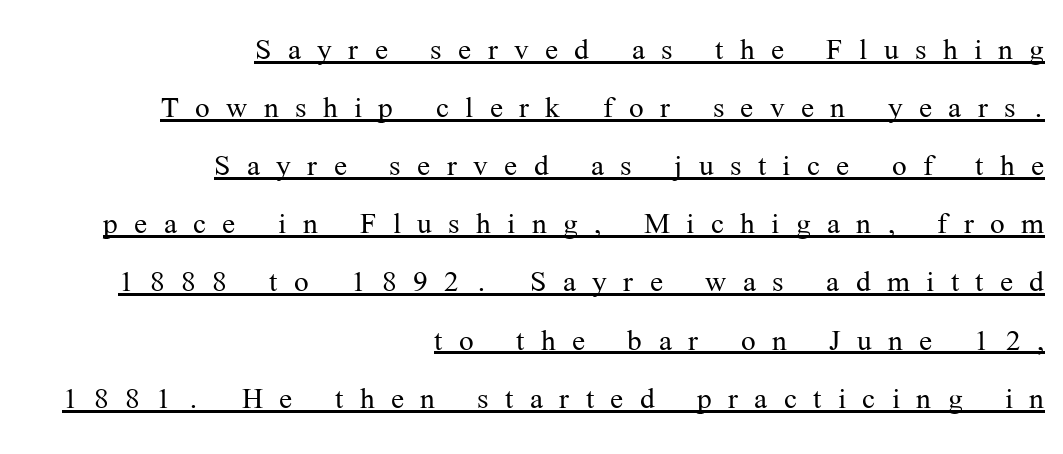
{"serif": "yes", "italic": "no", "bold": "no", "weight": "light", "width": "normal", "stroke_contrast": "medium", "x_height": "medium", "monospaced": "no", "underline": "yes", "align": "right", "line_spacing": "normal", "line_spacing_ratio": 1.49, "letter_spacing": "wide", "letter_spacing_em": 0.42, "glyph_px": 39}
